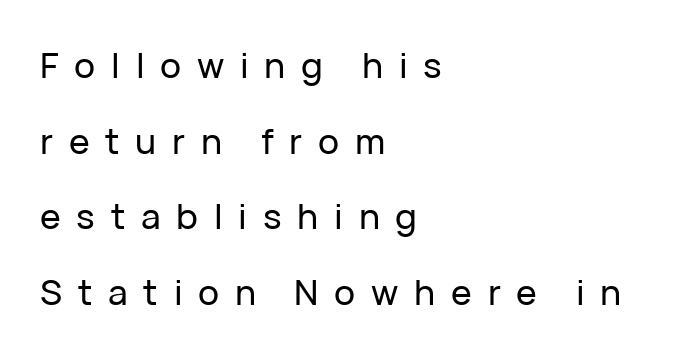
Q: Is the text italic (slanted)? A: No, it is upright.
Q: Is the typeface a serif or a sans-serif typeface? A: Sans-serif.
Q: Is the text underlined? A: No.
Q: How is the paragraph aligned? A: Left-aligned.
Q: Is the spacing between letters normal or unusually wide? A: Unusually wide.
Q: Is the spacing between lines tight, normal or loose? A: Loose.
Q: Width (condensed, normal, or wide)? A: Normal.
Q: Stroke contrast? A: Low.
Q: x-height? A: Medium.
Q: Monospaced? A: No.
